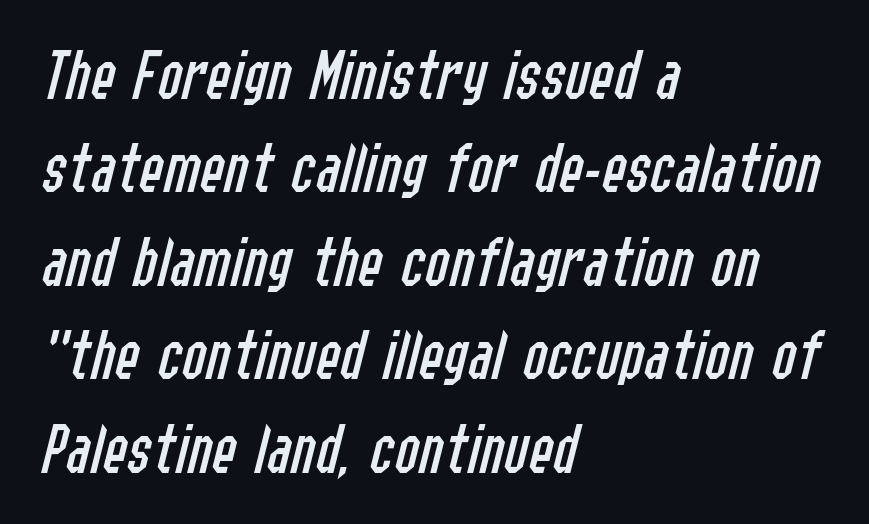
{"italic": "yes", "lean": "right", "slant_degrees": 14, "bold": "no", "weight": "regular", "width": "condensed", "stroke_contrast": "low", "x_height": "medium", "monospaced": "no", "underline": "no", "align": "left", "line_spacing": "normal", "line_spacing_ratio": 1.28, "letter_spacing": "normal", "letter_spacing_em": 0.0, "glyph_px": 73}
